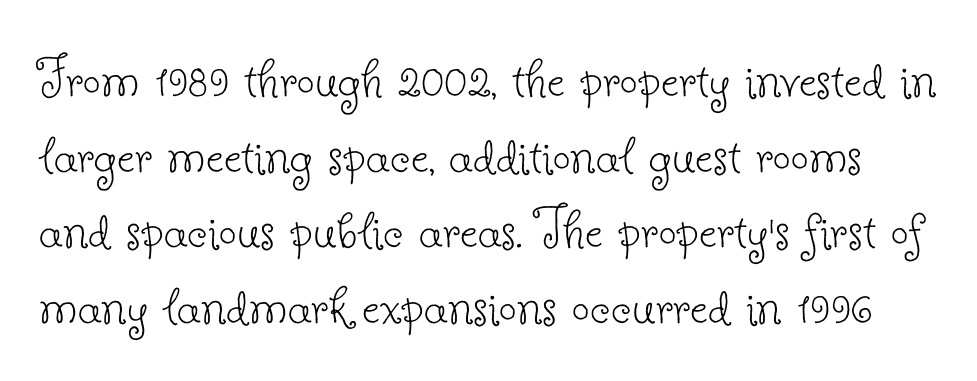
The image shows 63 px thin serif type, upright; set line spacing 1.2x, normal letter spacing, not underlined; low stroke contrast and a small x-height.
